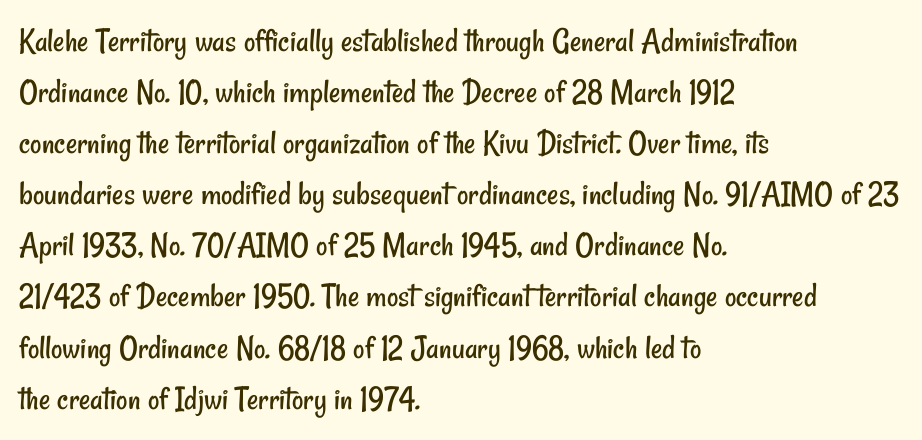
In terms of leading, this rendering sits right in the middle. The paragraph has a hard left edge and a soft right edge. Does the type have serifs? No, each stem ends abruptly. Each stroke keeps to a modest, everyday thickness or less. The passage shown is typed in a proportional face where columns would drift. Check under the words: just untouched page.
